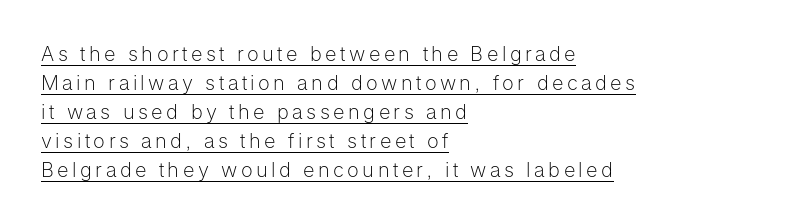
The image shows 20 px text type, upright; set left-aligned, normal line spacing (1.45x), underlined.
